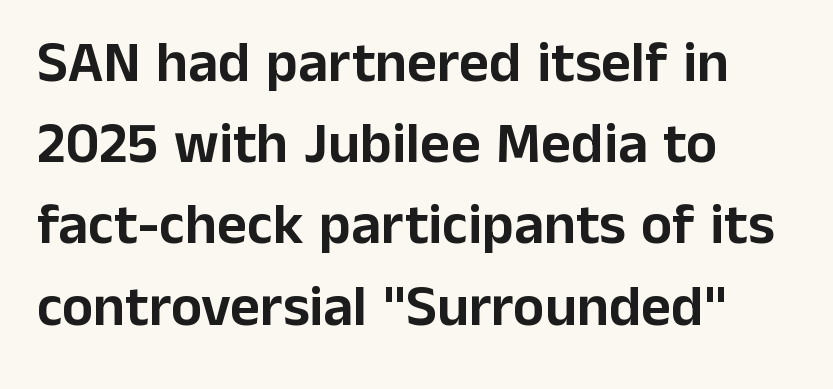
Q: Is the text italic (slanted)? A: No, it is upright.
Q: Is the typeface a serif or a sans-serif typeface? A: Sans-serif.
Q: Is the text underlined? A: No.
Q: How is the paragraph aligned? A: Left-aligned.
Q: Is the spacing between letters normal or unusually wide? A: Normal.
Q: Is the spacing between lines tight, normal or loose? A: Normal.
Q: Width (condensed, normal, or wide)? A: Normal.
Q: Stroke contrast? A: Low.
Q: x-height? A: Medium.
Q: Monospaced? A: No.
